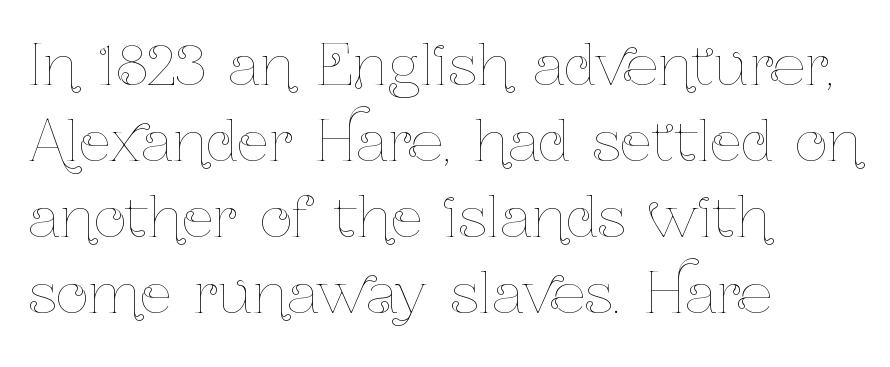
Q: Is the text bold? A: No.
Q: Is the text italic (slanted)? A: No, it is upright.
Q: Is the text underlined? A: No.
Q: How is the paragraph aligned? A: Left-aligned.
Q: Is the spacing between letters normal or unusually wide? A: Normal.
Q: Is the spacing between lines tight, normal or loose? A: Normal.
Q: Width (condensed, normal, or wide)? A: Condensed.
Q: Stroke contrast? A: Low.
Q: x-height? A: Medium.
Q: Monospaced? A: No.
